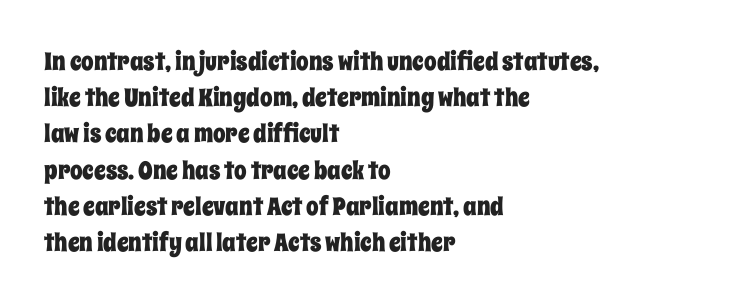
{"italic": "no", "underline": "no", "align": "left", "line_spacing": "normal", "line_spacing_ratio": 1.45, "letter_spacing": "normal", "letter_spacing_em": 0.0, "glyph_px": 25}
